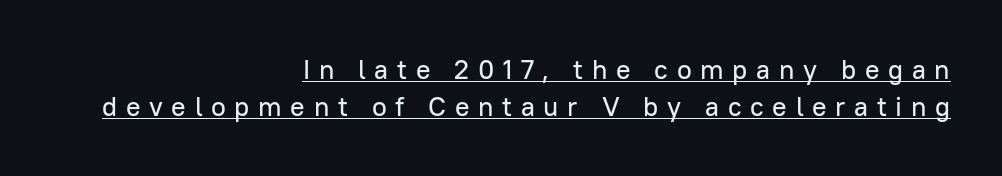
The image shows 27 px text type, upright; set right-aligned, normal line spacing (1.37x), unusually wide letter spacing (+0.32 em), underlined.
